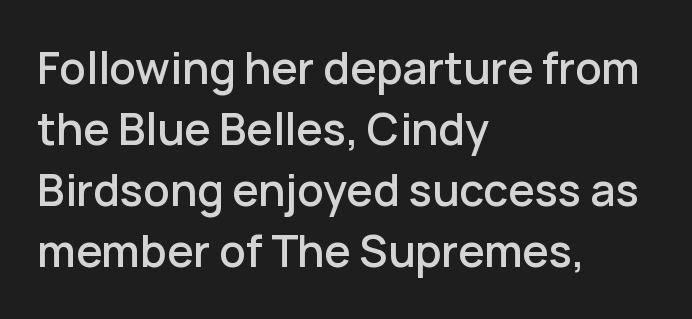
The image shows 44 px sans-serif type, upright; set left-aligned, normal line spacing (1.39x), normal letter spacing, not underlined; low stroke contrast and a medium x-height.
